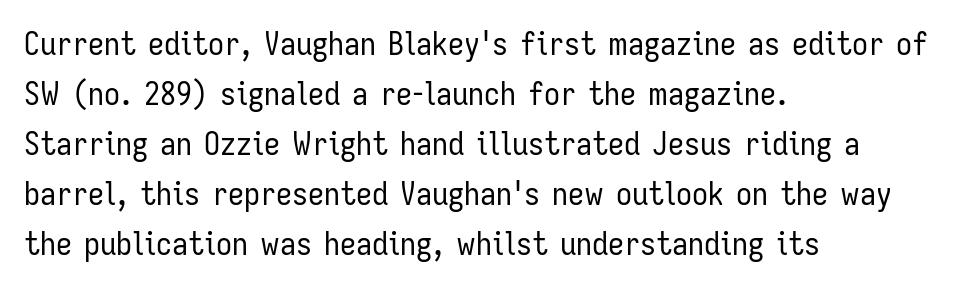
The image shows 32 px regular-weight, condensed sans-serif type, upright; set left-aligned, normal line spacing (1.56x), normal letter spacing, not underlined; low stroke contrast and a medium x-height.
